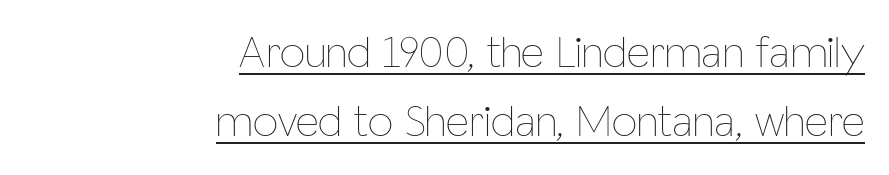
{"italic": "no", "bold": "no", "weight": "thin", "width": "condensed", "stroke_contrast": "low", "x_height": "medium", "monospaced": "no", "underline": "yes", "align": "right", "line_spacing": "normal", "line_spacing_ratio": 1.54, "letter_spacing": "normal", "letter_spacing_em": 0.0, "glyph_px": 45}
